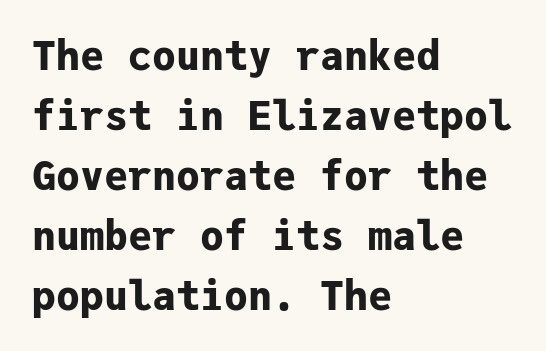
The image shows 40 px bold sans-serif type, upright, monospaced; set left-aligned, normal line spacing (1.5x), normal letter spacing, not underlined; low stroke contrast and a medium x-height.
